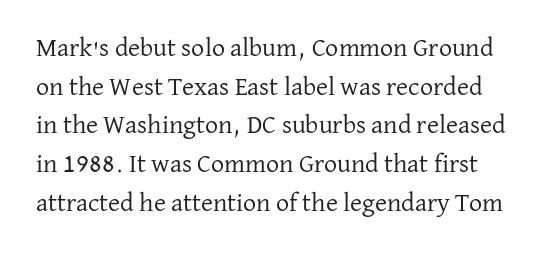
Posture: upright roman. Weight class: somewhere from thin through regular. The space directly below the letters is spotless. The face used here is rendered with its standard letterfit.
